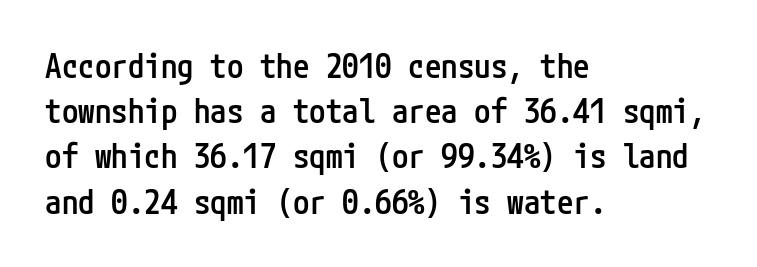
The image shows 33 px semibold, condensed sans-serif type, upright; set left-aligned, normal line spacing (1.37x), normal letter spacing, not underlined; low stroke contrast and a medium x-height.
